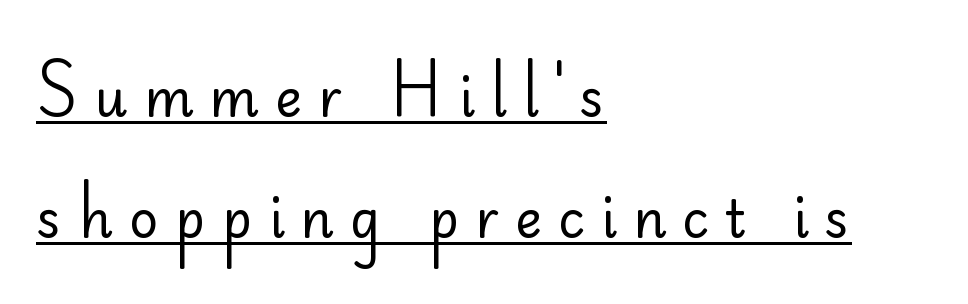
Descenders here cross a horizontal rule under the line. The font is comparable to plain body text, perhaps lighter. A roman cut, with each character standing at attention. How are the letters spaced? Widely, with obvious added tracking. The text block is weighted toward the left margin, trailing off unevenly rightward.
